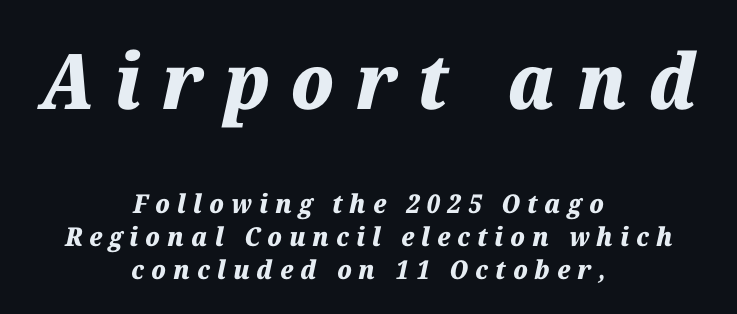
The image shows 77 px heavy type, italic (leaning right); set centered, normal line spacing (1.27x), unusually wide letter spacing (+0.27 em), not underlined; the first (top) block is 2.96x larger; medium stroke contrast and a medium x-height.
